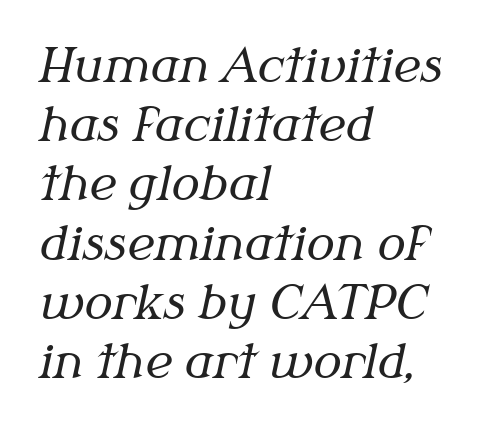
{"serif": "yes", "italic": "yes", "lean": "right", "slant_degrees": 12, "bold": "no", "weight": "regular", "width": "normal", "stroke_contrast": "medium", "x_height": "medium", "monospaced": "no", "underline": "no", "align": "left", "line_spacing": "normal", "line_spacing_ratio": 1.26, "letter_spacing": "normal", "letter_spacing_em": 0.0, "glyph_px": 47}
